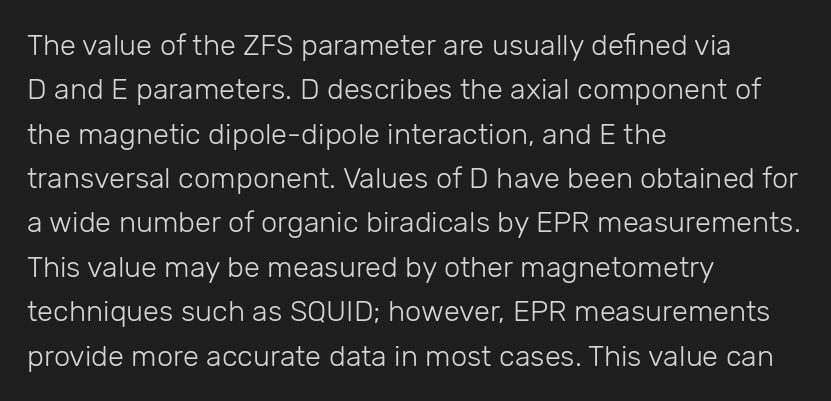
Q: Is the text bold? A: No.
Q: Is the text italic (slanted)? A: No, it is upright.
Q: Is the typeface a serif or a sans-serif typeface? A: Sans-serif.
Q: Is the text underlined? A: No.
Q: How is the paragraph aligned? A: Left-aligned.
Q: Is the spacing between letters normal or unusually wide? A: Normal.
Q: Is the spacing between lines tight, normal or loose? A: Normal.
Q: Width (condensed, normal, or wide)? A: Normal.
Q: Stroke contrast? A: Low.
Q: x-height? A: Medium.
Q: Monospaced? A: No.
